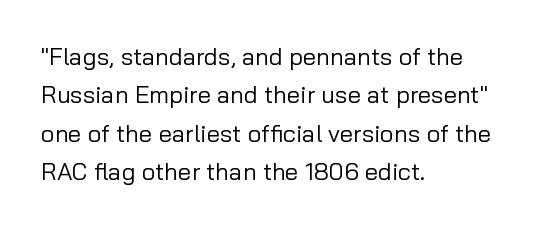
Q: Is the text bold? A: No.
Q: Is the text italic (slanted)? A: No, it is upright.
Q: Is the text underlined? A: No.
Q: How is the paragraph aligned? A: Left-aligned.
Q: Is the spacing between letters normal or unusually wide? A: Normal.
Q: Is the spacing between lines tight, normal or loose? A: Normal.
